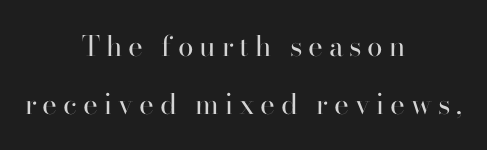
The image shows 28 px regular-weight serif type, upright; set centered, loose line spacing (2.06x), unusually wide letter spacing (+0.21 em), not underlined; high stroke contrast and a small x-height.
